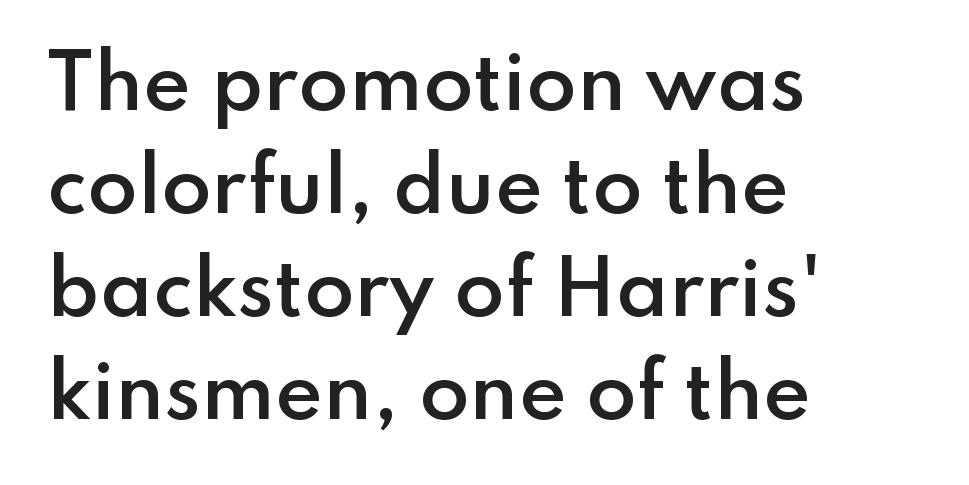
The image shows 73 px semibold sans-serif type, upright; set left-aligned, normal line spacing (1.41x), normal letter spacing, not underlined; low stroke contrast and a small x-height.
